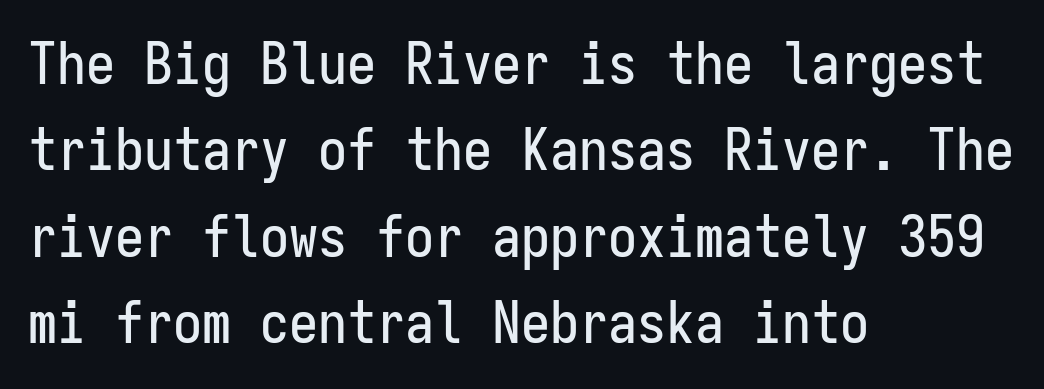
{"serif": "no", "italic": "no", "width": "condensed", "stroke_contrast": "low", "x_height": "medium", "monospaced": "yes", "underline": "no", "align": "left", "line_spacing": "normal", "line_spacing_ratio": 1.49, "letter_spacing": "normal", "letter_spacing_em": 0.0, "glyph_px": 58}
